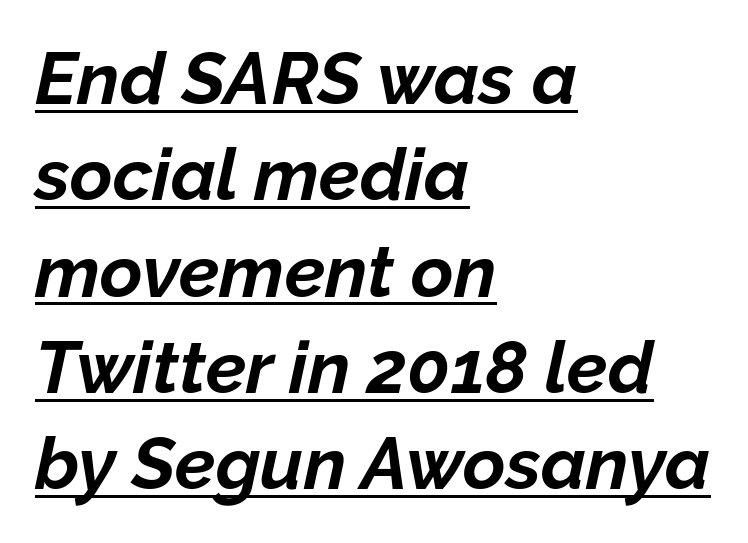
{"italic": "yes", "lean": "right", "slant_degrees": 12, "bold": "yes", "weight": "bold", "width": "normal", "stroke_contrast": "low", "x_height": "medium", "monospaced": "no", "underline": "yes", "align": "left", "line_spacing": "normal", "line_spacing_ratio": 1.32, "letter_spacing": "normal", "letter_spacing_em": 0.0, "glyph_px": 73}
